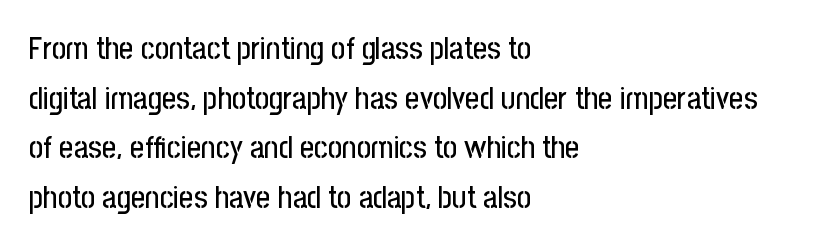
{"serif": "no", "italic": "no", "width": "condensed", "stroke_contrast": "low", "x_height": "medium", "monospaced": "no", "underline": "no", "align": "left", "line_spacing": "normal", "line_spacing_ratio": 1.6, "letter_spacing": "normal", "letter_spacing_em": 0.0, "glyph_px": 31}
